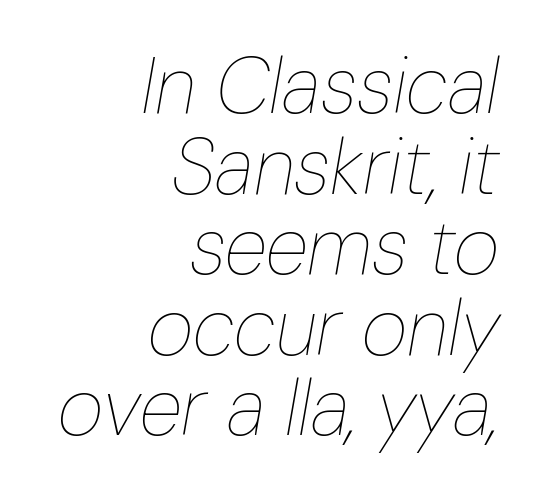
The image shows 79 px thin, condensed type, italic (leaning right); set right-aligned, tight line spacing (1.02x), normal letter spacing, not underlined; low stroke contrast and a medium x-height.
